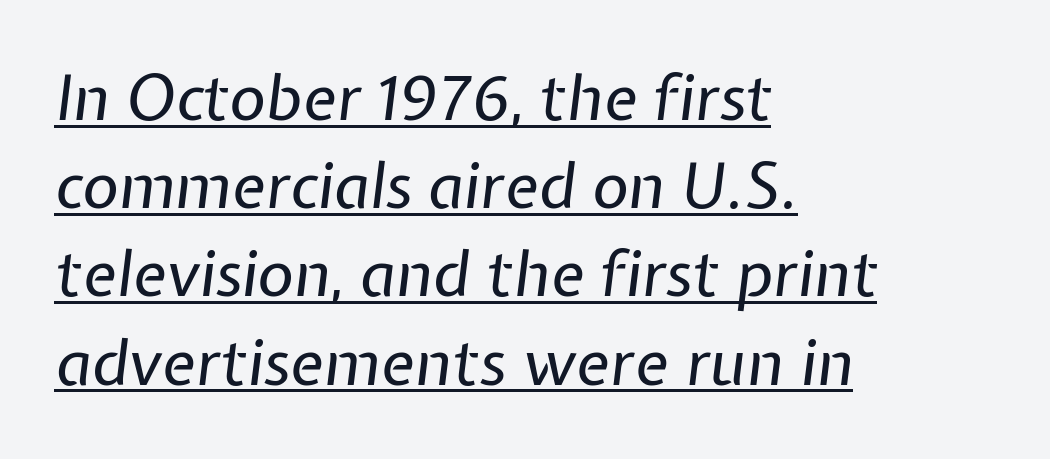
The image shows 63 px regular-weight type, italic (leaning right); set left-aligned, normal line spacing (1.4x), normal letter spacing, underlined; low stroke contrast and a medium x-height.
